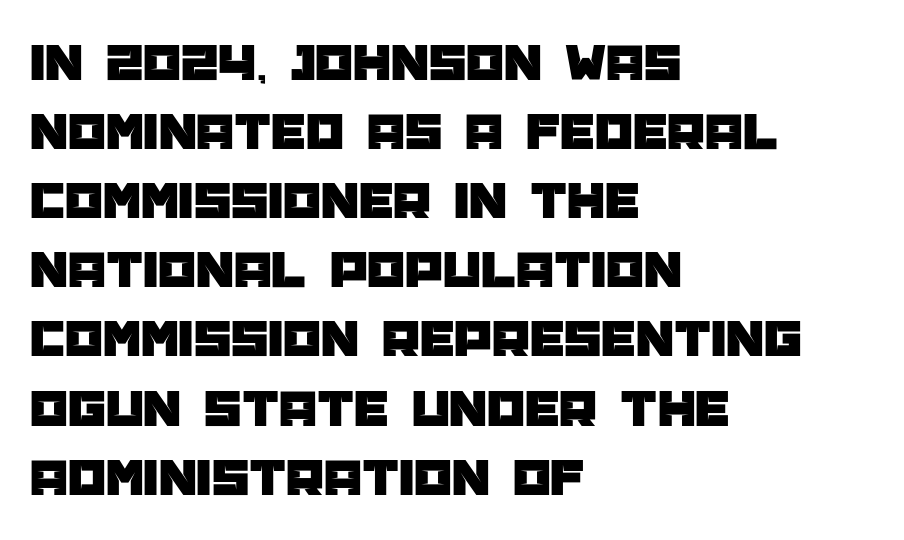
Q: Is the text italic (slanted)? A: No, it is upright.
Q: Is the typeface a serif or a sans-serif typeface? A: Sans-serif.
Q: Is the text underlined? A: No.
Q: How is the paragraph aligned? A: Left-aligned.
Q: Is the spacing between letters normal or unusually wide? A: Normal.
Q: Is the spacing between lines tight, normal or loose? A: Normal.
Q: Width (condensed, normal, or wide)? A: Normal.
Q: Stroke contrast? A: Low.
Q: x-height? A: Large.
Q: Monospaced? A: No.
